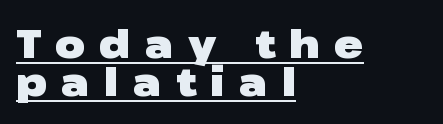
{"serif": "no", "italic": "no", "bold": "yes", "weight": "heavy", "width": "wide", "stroke_contrast": "low", "x_height": "medium", "monospaced": "no", "underline": "yes", "align": "left", "line_spacing": "tight", "line_spacing_ratio": 0.97, "letter_spacing": "wide", "letter_spacing_em": 0.37, "glyph_px": 39}
